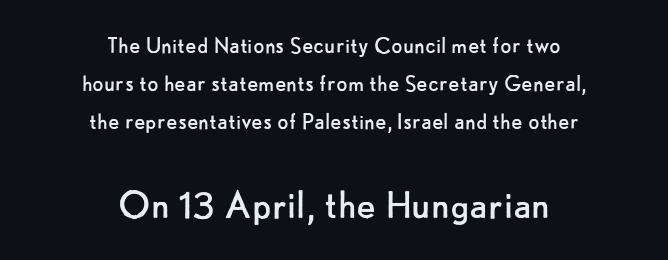
{"serif": "no", "italic": "no", "bold": "no", "weight": "regular", "width": "normal", "stroke_contrast": "low", "x_height": "small", "monospaced": "no", "underline": "no", "align": "center", "line_spacing": "normal", "line_spacing_ratio": 1.46, "letter_spacing": "normal", "letter_spacing_em": 0.0, "larger_block": "second", "size_ratio": 1.73, "glyph_px": 45}
